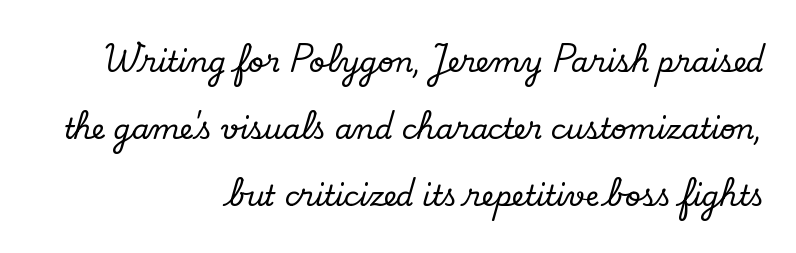
The rendering uses natural spacing where letterforms have individual widths. Nobody touched the tracking dial on this one. Baseline-to-baseline distance is far greater than the letter height.
